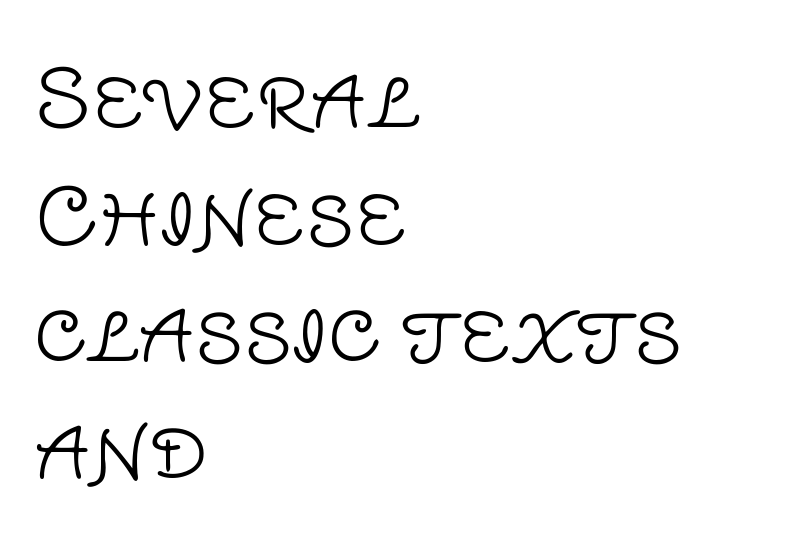
Honestly, the row spacing looks completely unremarkable. A quiet, ordinary-to-light weight characterises the typeface. Typographically, this falls in the sans-serif category. Descender tails drop into unmarked territory.
